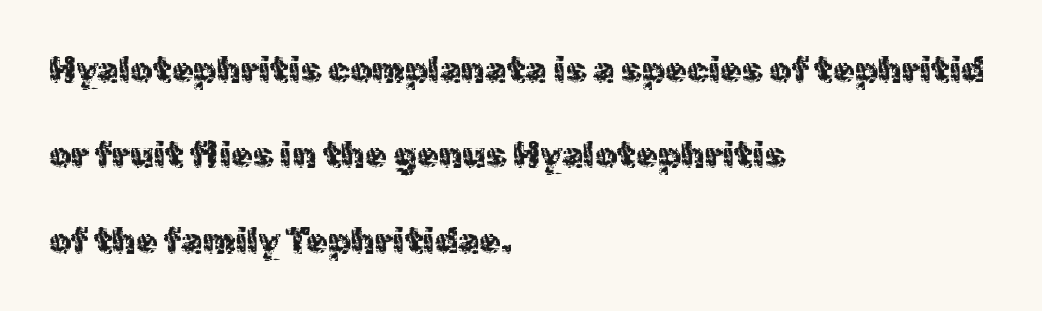
The image shows 35 px regular-weight sans-serif type, upright; set left-aligned, loose line spacing (2.44x), normal letter spacing, not underlined; a medium x-height.
